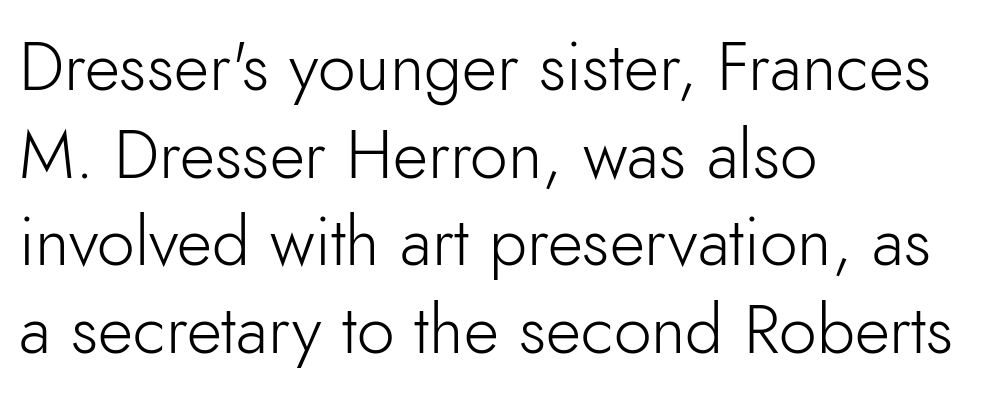
{"serif": "no", "italic": "no", "bold": "no", "weight": "light", "width": "normal", "stroke_contrast": "low", "x_height": "small", "monospaced": "no", "underline": "no", "align": "left", "line_spacing": "normal", "line_spacing_ratio": 1.29, "letter_spacing": "normal", "letter_spacing_em": 0.0, "glyph_px": 68}
